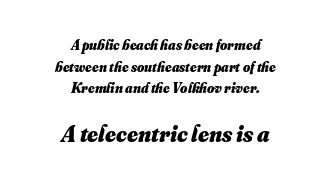
{"bold": "yes", "underline": "no", "align": "center", "line_spacing": "normal", "line_spacing_ratio": 1.54, "letter_spacing": "normal", "letter_spacing_em": 0.0, "larger_block": "second", "size_ratio": 1.64, "glyph_px": 23}
